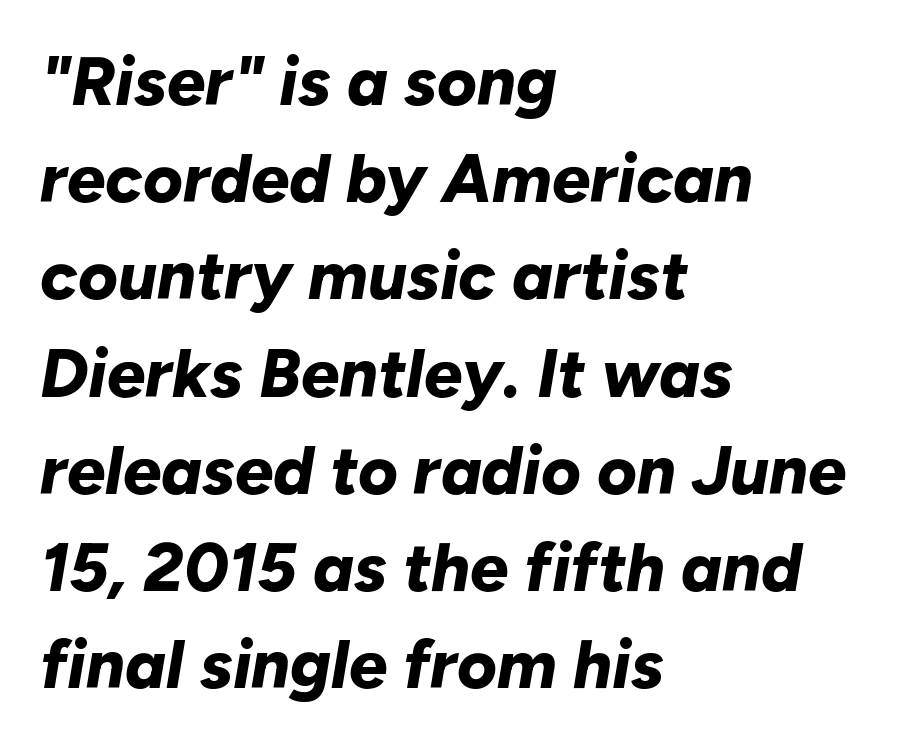
Bold? Absolutely — the strokes are thick and heavy. The rag falls on the right side of this text block. The passage shown stacks its lines at a standard gap. A clean baseline with only descenders dipping below it. Emphasis-style slanted type is in use.
